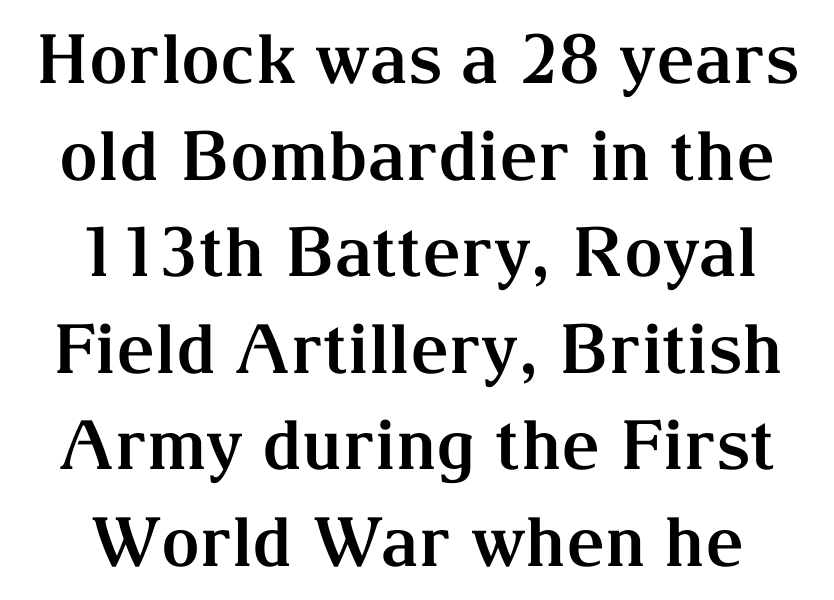
{"serif": "yes", "italic": "no", "bold": "yes", "weight": "bold", "width": "normal", "stroke_contrast": "medium", "x_height": "medium", "monospaced": "no", "underline": "no", "line_spacing": "normal", "line_spacing_ratio": 1.42, "letter_spacing": "normal", "letter_spacing_em": 0.0, "glyph_px": 68}
